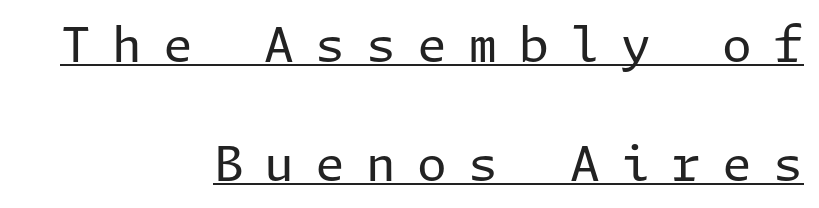
{"serif": "no", "italic": "no", "bold": "no", "weight": "regular", "width": "normal", "stroke_contrast": "low", "x_height": "medium", "underline": "yes", "align": "right", "line_spacing": "loose", "line_spacing_ratio": 2.48, "letter_spacing": "wide", "letter_spacing_em": 0.44, "glyph_px": 48}
